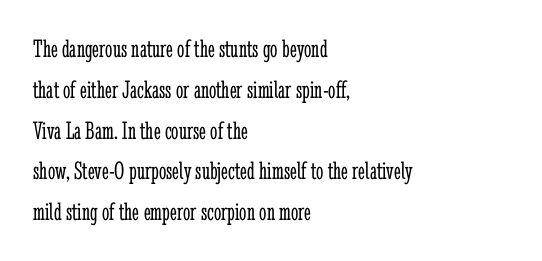
The image shows 26 px text type, upright; set left-aligned, normal line spacing (1.57x), normal letter spacing, not underlined.
